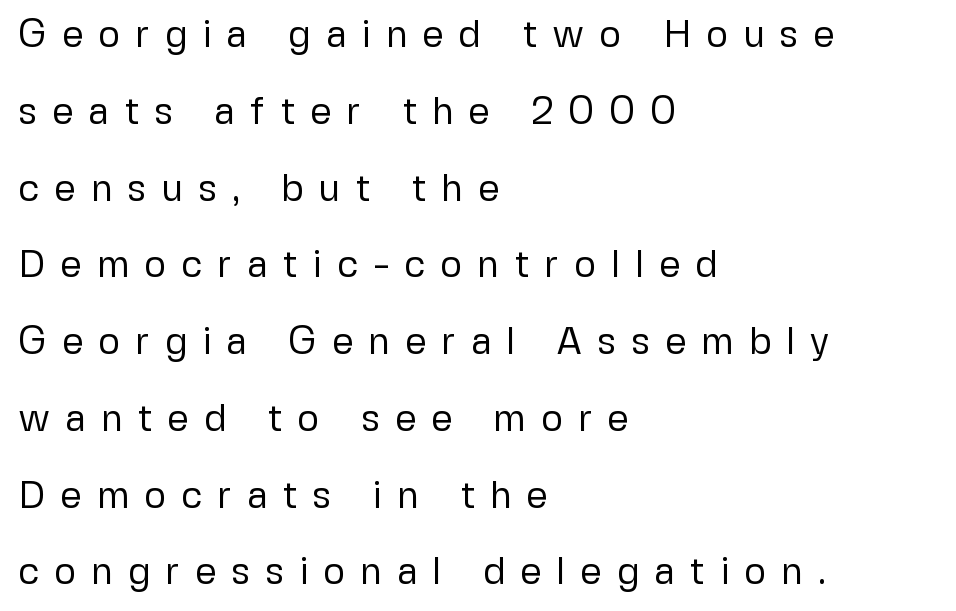
Q: Is the text bold? A: No.
Q: Is the text italic (slanted)? A: No, it is upright.
Q: Is the typeface a serif or a sans-serif typeface? A: Sans-serif.
Q: Is the text underlined? A: No.
Q: How is the paragraph aligned? A: Left-aligned.
Q: Is the spacing between letters normal or unusually wide? A: Unusually wide.
Q: Is the spacing between lines tight, normal or loose? A: Loose.
Q: Width (condensed, normal, or wide)? A: Normal.
Q: Stroke contrast? A: Low.
Q: x-height? A: Medium.
Q: Monospaced? A: No.
